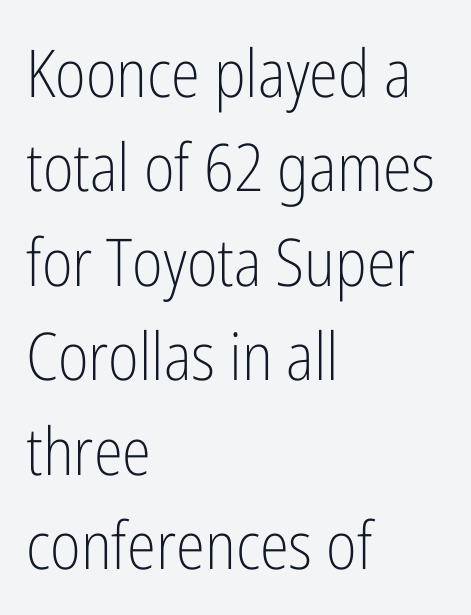
The image shows 66 px light, condensed sans-serif type, upright; set left-aligned, normal line spacing (1.43x), normal letter spacing, not underlined; low stroke contrast and a medium x-height.
